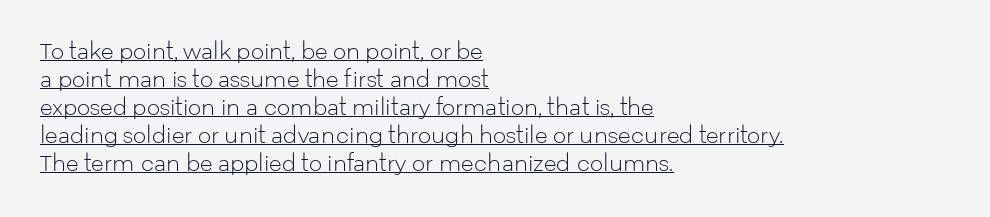
The image shows 21 px text type, upright; set left-aligned, normal line spacing (1.33x), normal letter spacing, underlined.
